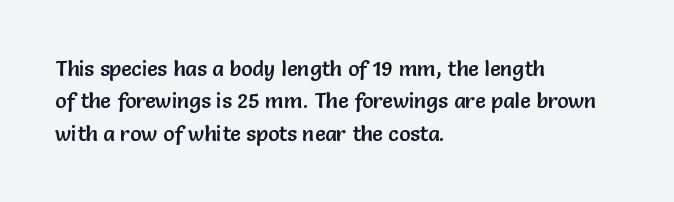
Q: Is the text italic (slanted)? A: No, it is upright.
Q: Is the text underlined? A: No.
Q: How is the paragraph aligned? A: Left-aligned.
Q: Is the spacing between letters normal or unusually wide? A: Normal.
Q: Is the spacing between lines tight, normal or loose? A: Normal.
